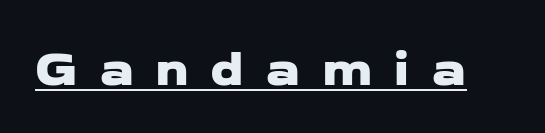
Caption: lettering with a line underneath. In terms of letterform style, serifs are entirely absent. Someone cranked the tracking dial way up on this one. Each letter keeps its own natural width here, so spacing adapts to shape.
